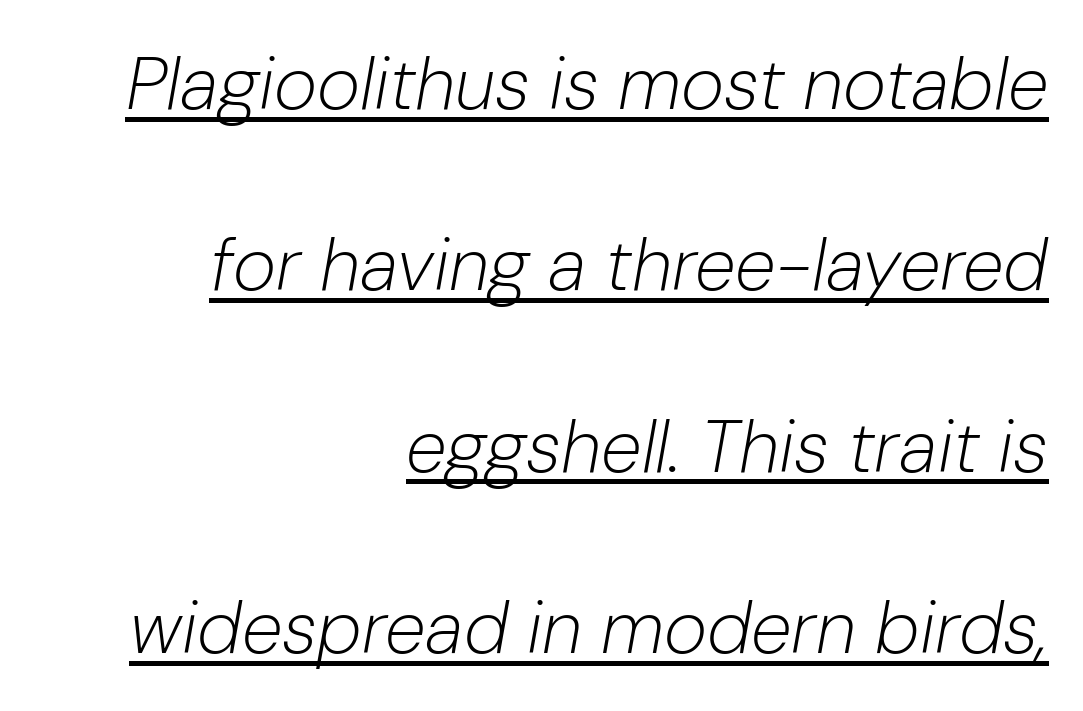
{"italic": "yes", "lean": "right", "slant_degrees": 10, "bold": "no", "weight": "light", "width": "normal", "stroke_contrast": "low", "x_height": "medium", "monospaced": "no", "underline": "yes", "align": "right", "line_spacing": "loose", "line_spacing_ratio": 2.45, "letter_spacing": "normal", "letter_spacing_em": 0.0, "glyph_px": 74}
